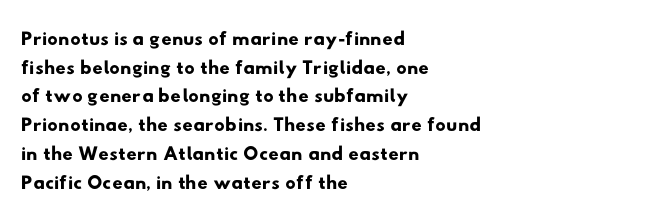
The image shows 29 px wide sans-serif type; set left-aligned, tight line spacing (0.99x), normal letter spacing, not underlined; low stroke contrast and a small x-height.
